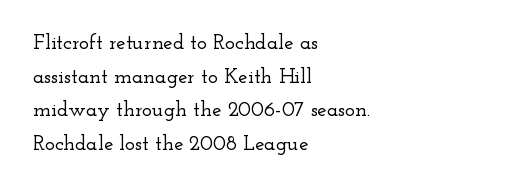
The image shows 21 px text type, upright; set left-aligned, normal line spacing (1.6x), normal letter spacing, not underlined.
